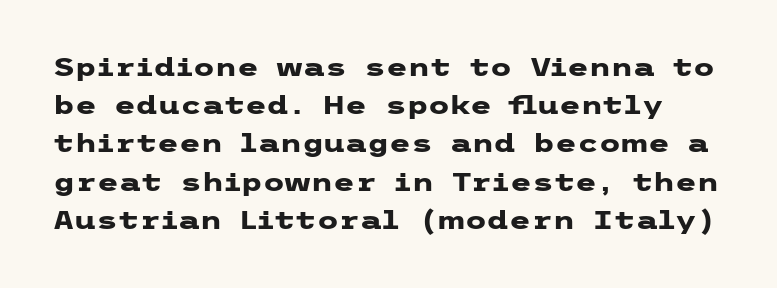
The image shows 25 px bold type, upright; set normal line spacing (1.53x), normal letter spacing, not underlined.
